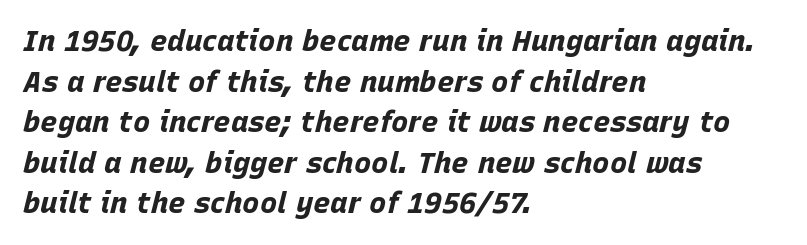
The passage shown is typed in a proportional face where columns would drift. This is heavy type, rendered in bold. Look at the tracking — it's just the regular setting, nothing added. Summary of vertical rhythm: regular, with standard interline spacing.
